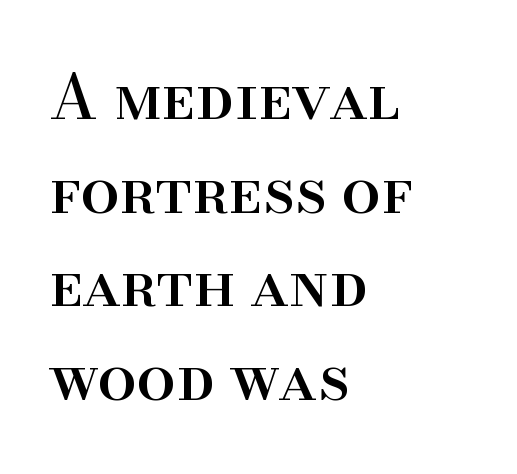
{"serif": "yes", "italic": "no", "width": "normal", "stroke_contrast": "high", "x_height": "small", "monospaced": "no", "underline": "no", "align": "left", "line_spacing": "normal", "line_spacing_ratio": 1.51, "letter_spacing": "normal", "letter_spacing_em": 0.0, "glyph_px": 62}
